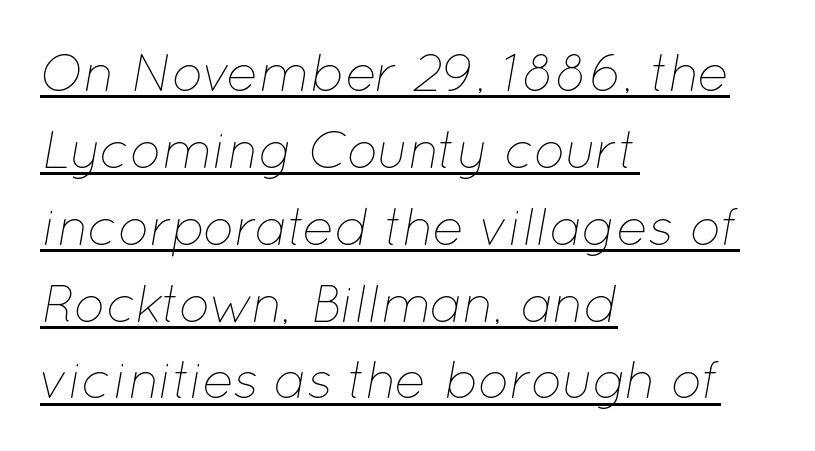
{"italic": "yes", "lean": "right", "slant_degrees": 12, "bold": "no", "weight": "thin", "width": "normal", "stroke_contrast": "low", "x_height": "medium", "monospaced": "no", "underline": "yes", "align": "left", "line_spacing": "normal", "line_spacing_ratio": 1.45, "letter_spacing": "normal", "letter_spacing_em": 0.0, "glyph_px": 53}
